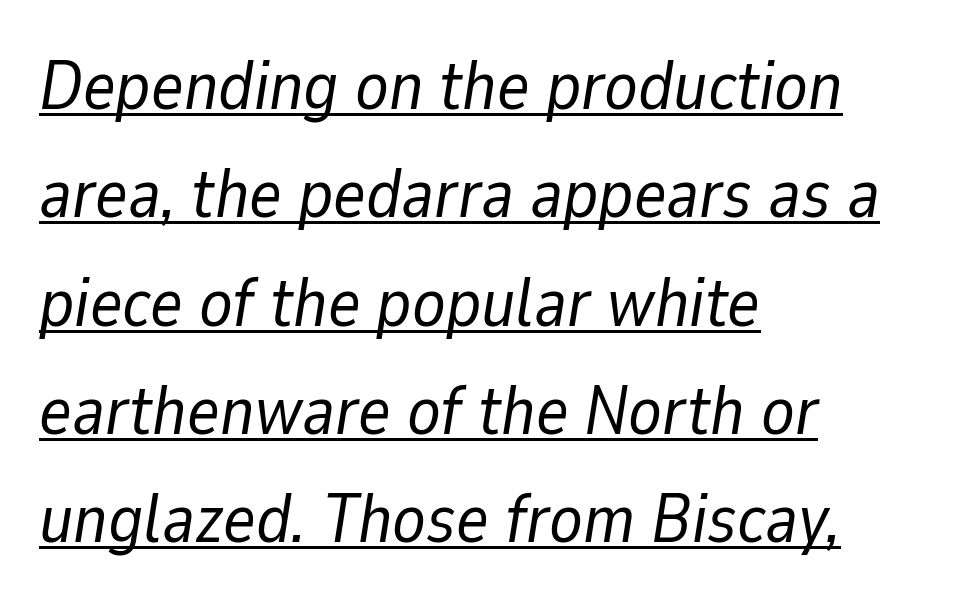
Q: Is the text bold? A: No.
Q: Is the text italic (slanted)? A: Yes, it leans right by about 9 degrees.
Q: Is the text underlined? A: Yes.
Q: How is the paragraph aligned? A: Left-aligned.
Q: Is the spacing between letters normal or unusually wide? A: Normal.
Q: Is the spacing between lines tight, normal or loose? A: Normal.
Q: Width (condensed, normal, or wide)? A: Normal.
Q: Stroke contrast? A: Low.
Q: x-height? A: Medium.
Q: Monospaced? A: No.
